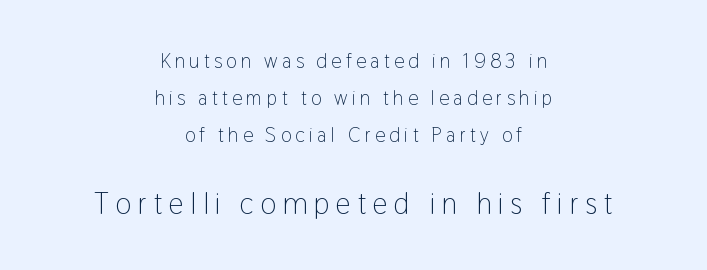
{"serif": "no", "italic": "no", "bold": "no", "weight": "light", "width": "condensed", "stroke_contrast": "low", "x_height": "medium", "monospaced": "no", "underline": "no", "align": "center", "line_spacing_ratio": 1.86, "letter_spacing": "wide", "letter_spacing_em": 0.22, "larger_block": "second", "size_ratio": 1.5, "glyph_px": 30}
